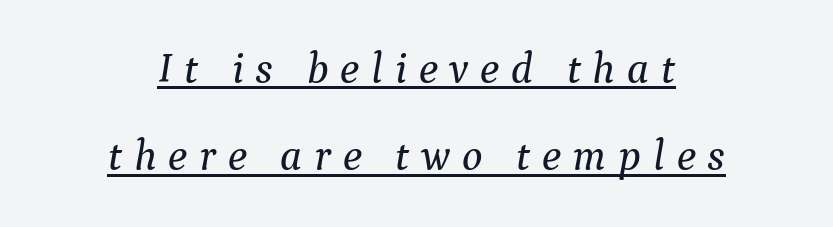
Q: Is the text italic (slanted)? A: Yes, it leans right by about 9 degrees.
Q: Is the typeface a serif or a sans-serif typeface? A: Serif.
Q: Is the text underlined? A: Yes.
Q: How is the paragraph aligned? A: Centered.
Q: Is the spacing between letters normal or unusually wide? A: Unusually wide.
Q: Is the spacing between lines tight, normal or loose? A: Loose.
Q: Width (condensed, normal, or wide)? A: Normal.
Q: Stroke contrast? A: Medium.
Q: x-height? A: Medium.
Q: Monospaced? A: No.
